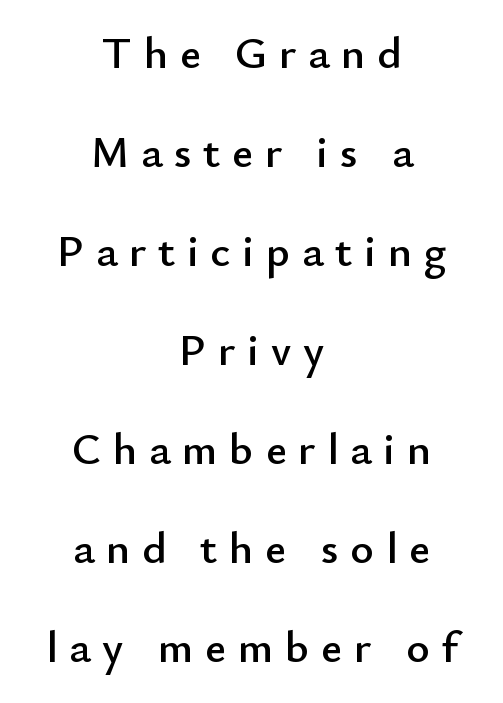
Q: Is the text italic (slanted)? A: No, it is upright.
Q: Is the typeface a serif or a sans-serif typeface? A: Sans-serif.
Q: Is the text underlined? A: No.
Q: How is the paragraph aligned? A: Centered.
Q: Is the spacing between letters normal or unusually wide? A: Unusually wide.
Q: Is the spacing between lines tight, normal or loose? A: Loose.
Q: Width (condensed, normal, or wide)? A: Normal.
Q: Stroke contrast? A: Low.
Q: x-height? A: Small.
Q: Monospaced? A: No.
